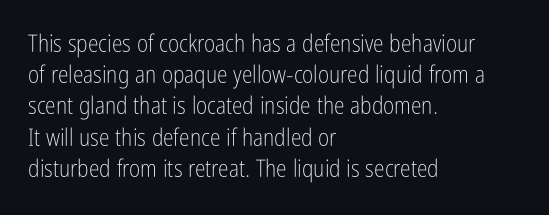
The image shows 24 px text type, upright; set left-aligned, normal line spacing (1.3x), normal letter spacing, not underlined.
